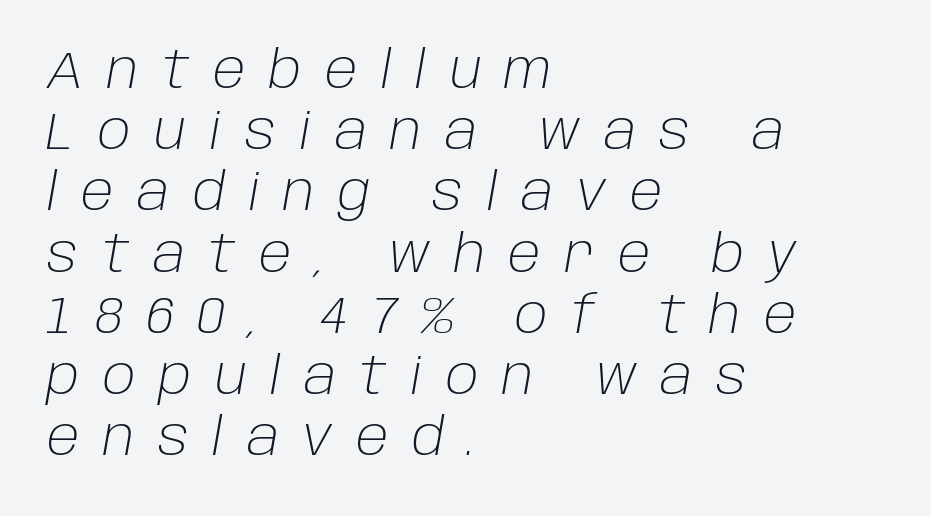
Q: Is the text bold? A: No.
Q: Is the text italic (slanted)? A: Yes, it leans right by about 10 degrees.
Q: Is the text underlined? A: No.
Q: How is the paragraph aligned? A: Left-aligned.
Q: Is the spacing between letters normal or unusually wide? A: Unusually wide.
Q: Width (condensed, normal, or wide)? A: Normal.
Q: Stroke contrast? A: Low.
Q: x-height? A: Large.
Q: Monospaced? A: No.
